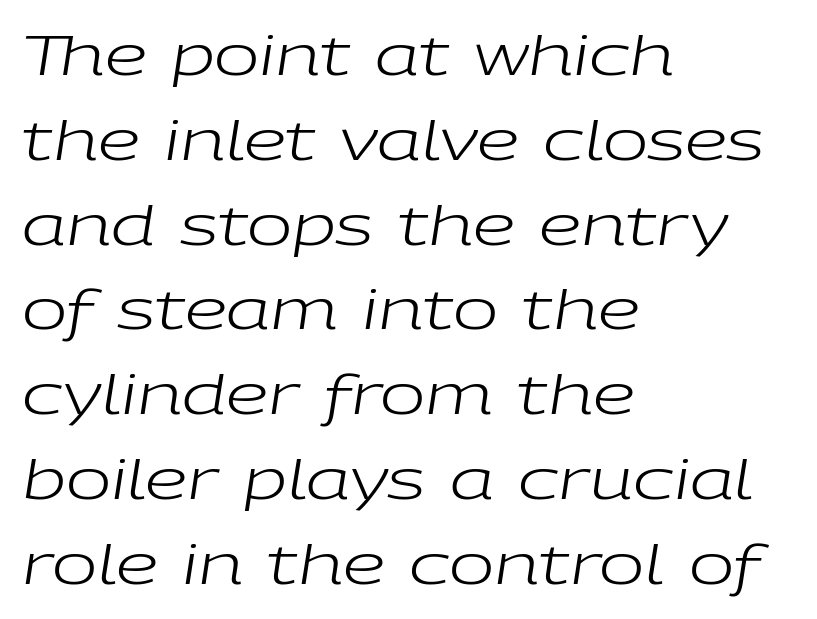
{"italic": "yes", "lean": "right", "slant_degrees": 9, "bold": "no", "weight": "regular", "width": "wide", "stroke_contrast": "low", "x_height": "medium", "monospaced": "no", "underline": "no", "align": "left", "line_spacing": "normal", "line_spacing_ratio": 1.57, "letter_spacing": "normal", "letter_spacing_em": 0.0, "glyph_px": 54}
